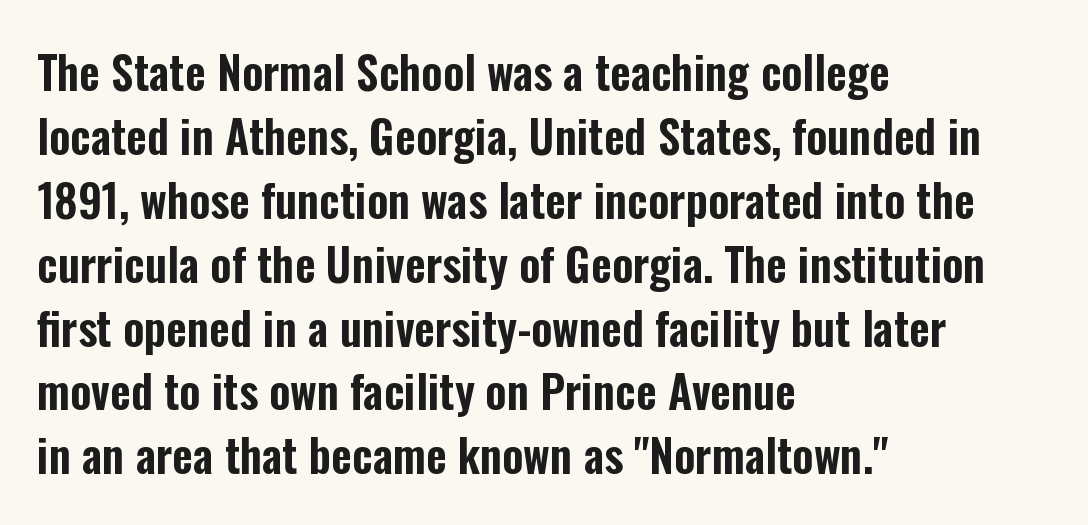
These lines were composed using upright roman letters. A typesetter would call this proportional, since set widths differ per character. The letters sit at their default tracking, neither squeezed nor spread. The words here are not underlined. Examine the stroke ends and you'll find no serifs. The leading is moderate, giving the passage an even texture.
